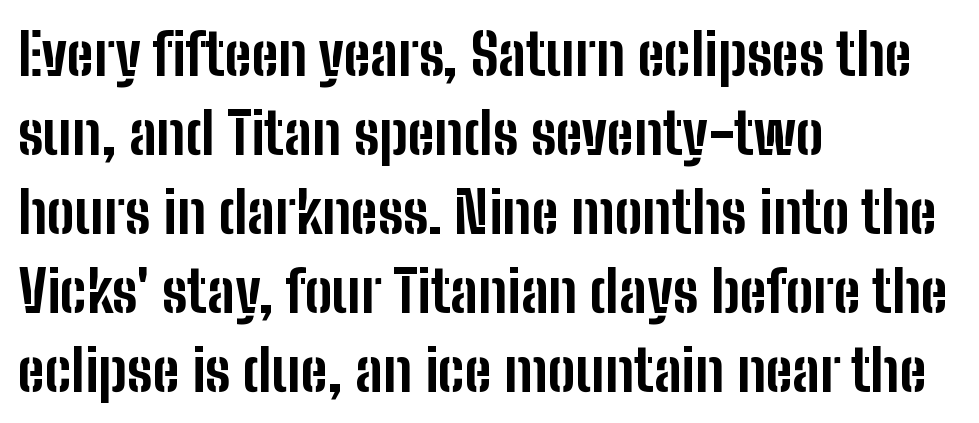
The letters sit at their default tracking, neither squeezed nor spread. These lines were composed using upright roman letters. Left-aligned paragraph, ragged on the right. Looks like regular typesetting: each glyph gets only the width it needs.
